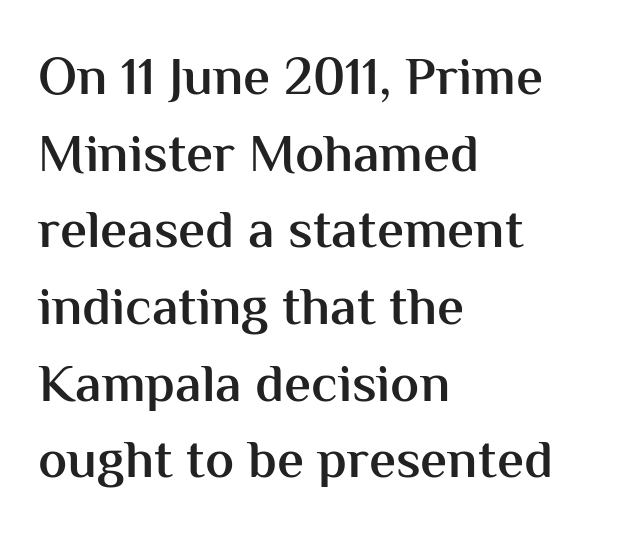
The image shows 54 px semibold sans-serif type, upright; set left-aligned, normal line spacing (1.42x), normal letter spacing, not underlined; medium stroke contrast and a medium x-height.
